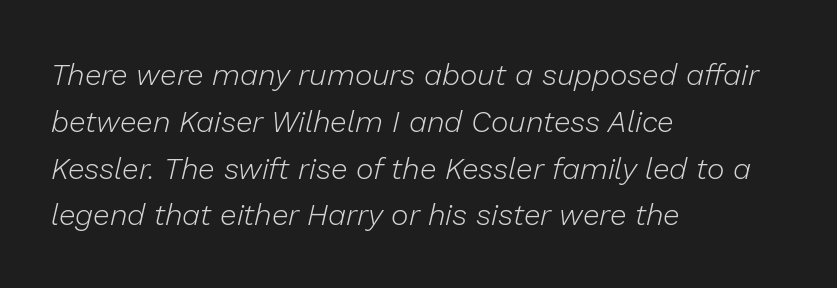
The image shows 30 px light type, italic (leaning right); set left-aligned, normal line spacing (1.56x), normal letter spacing, not underlined; low stroke contrast and a medium x-height.
